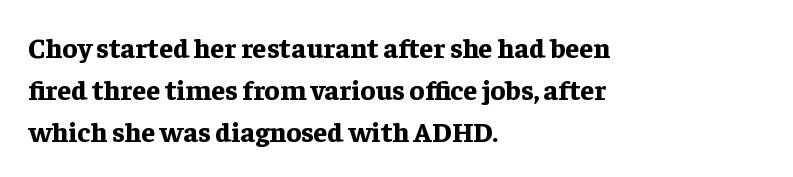
{"serif": "yes", "italic": "no", "bold": "yes", "weight": "bold", "width": "normal", "stroke_contrast": "low", "x_height": "medium", "monospaced": "no", "underline": "no", "align": "left", "line_spacing": "normal", "line_spacing_ratio": 1.5, "letter_spacing": "normal", "letter_spacing_em": 0.0, "glyph_px": 28}
